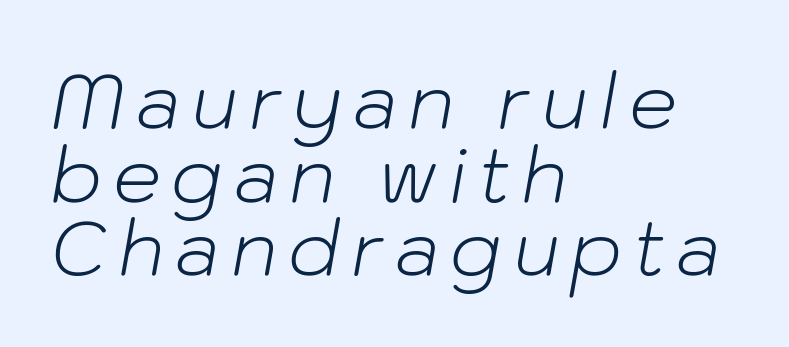
{"italic": "yes", "lean": "right", "slant_degrees": 10, "bold": "no", "weight": "light", "width": "normal", "stroke_contrast": "low", "x_height": "medium", "monospaced": "no", "underline": "no", "align": "left", "line_spacing": "tight", "line_spacing_ratio": 0.97, "glyph_px": 76}
